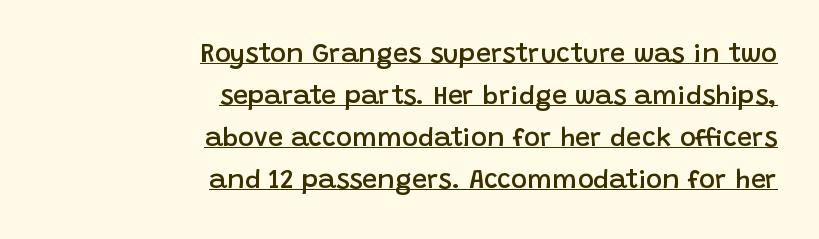
Q: Is the text bold? A: Semi-bold.
Q: Is the text italic (slanted)? A: No, it is upright.
Q: Is the text underlined? A: Yes.
Q: How is the paragraph aligned? A: Right-aligned.
Q: Is the spacing between letters normal or unusually wide? A: Normal.
Q: Is the spacing between lines tight, normal or loose? A: Normal.
